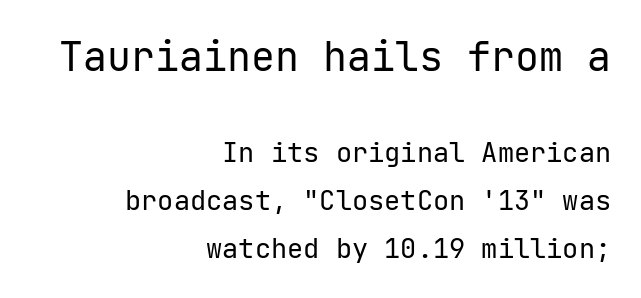
Q: Is the text bold? A: No.
Q: Is the text italic (slanted)? A: No, it is upright.
Q: Is the typeface a serif or a sans-serif typeface? A: Sans-serif.
Q: Is the text underlined? A: No.
Q: How is the paragraph aligned? A: Right-aligned.
Q: Is the spacing between letters normal or unusually wide? A: Normal.
Q: Which block of text is set in a larger size, the first (top) or the second (bottom)? A: The first (top) one.
Q: Width (condensed, normal, or wide)? A: Normal.
Q: Stroke contrast? A: Low.
Q: x-height? A: Medium.
